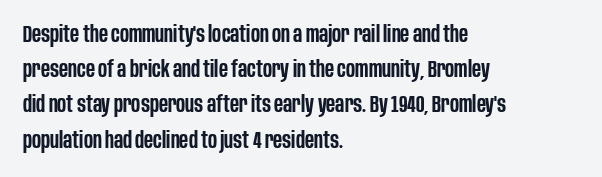
{"italic": "no", "bold": "semi", "underline": "no", "align": "left", "line_spacing": "normal", "line_spacing_ratio": 1.53, "letter_spacing": "normal", "letter_spacing_em": 0.0, "glyph_px": 23}
